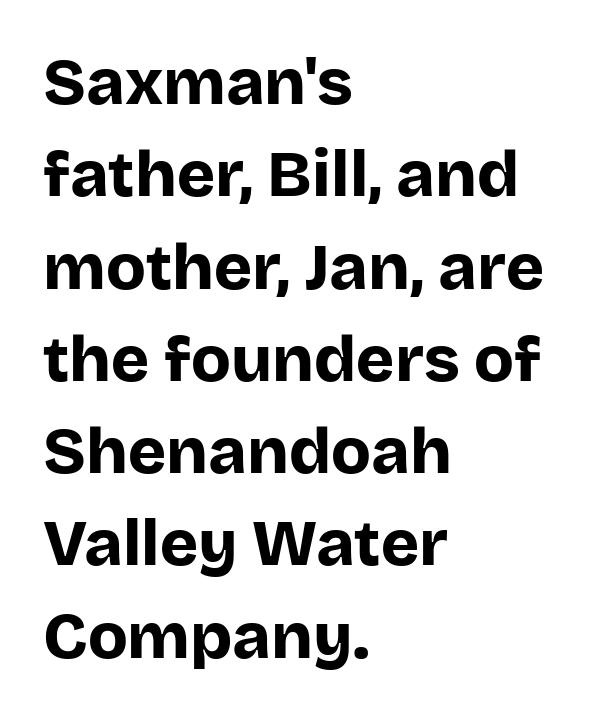
It's the straight-up-and-down kind of type. Descender tails drop into unmarked territory. Alignment: flush left. You could not count columns in this text — the font is proportionally spaced. The tracking reads as untouched default to a designer's eye. Emphasis by weight is at full strength: bold.
